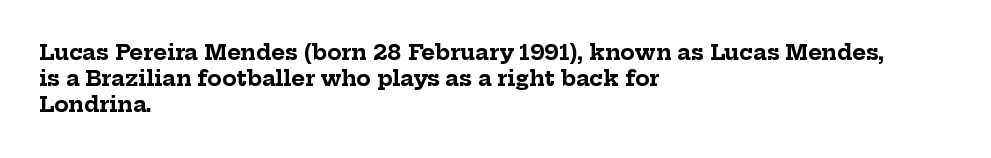
The image shows 21 px bold type, upright; set left-aligned, normal line spacing (1.25x), normal letter spacing, not underlined.
